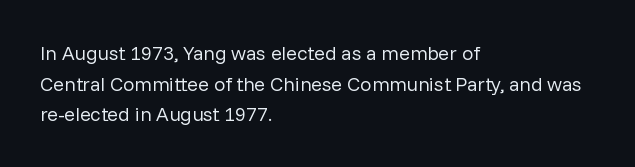
If you drew a line through each stem, it would be perfectly vertical. Students, observe: this is what conventionally led text looks like. Alignment: flush left. Decoration check: the copy has no underline.
